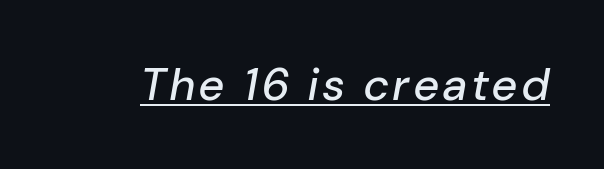
The image shows 45 px text type, italic (leaning right); set underlined; low stroke contrast and a medium x-height.
